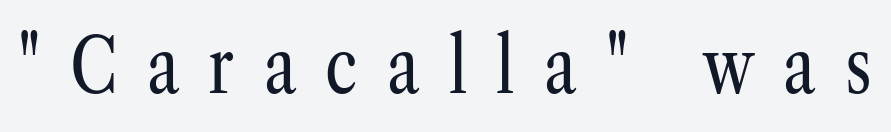
Q: Is the text bold? A: No.
Q: Is the text italic (slanted)? A: No, it is upright.
Q: Is the typeface a serif or a sans-serif typeface? A: Serif.
Q: Is the text underlined? A: No.
Q: Is the spacing between letters normal or unusually wide? A: Unusually wide.
Q: Width (condensed, normal, or wide)? A: Condensed.
Q: Stroke contrast? A: Low.
Q: x-height? A: Medium.
Q: Monospaced? A: No.
